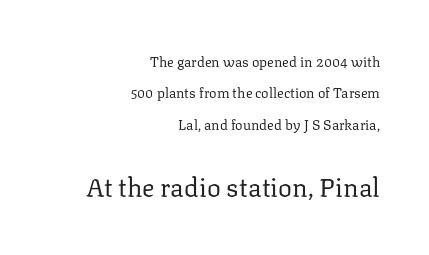
The image shows 26 px text type, upright; set right-aligned, loose line spacing (2.25x), normal letter spacing, not underlined; the second (bottom) block is 1.86x larger.
